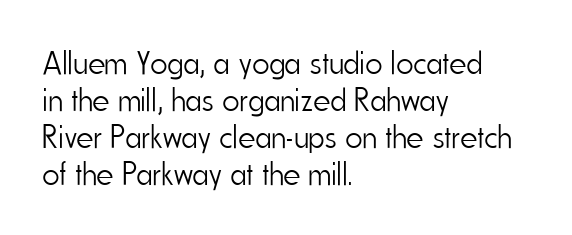
{"serif": "no", "italic": "no", "bold": "no", "weight": "light", "width": "condensed", "stroke_contrast": "low", "x_height": "small", "monospaced": "no", "underline": "no", "align": "left", "line_spacing": "tight", "line_spacing_ratio": 1.12, "letter_spacing": "normal", "letter_spacing_em": 0.0, "glyph_px": 33}
